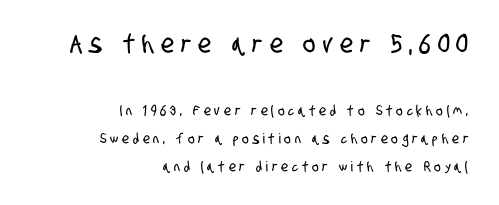
These lines stack with their right ends in a neat column. The letterforms stand isolated, each surrounded by extra space. If you measured baseline to baseline, you'd find a long distance. Compare the two chunks: the upper has the greater cap height. Anything drawn beneath the words? Only blank space.
